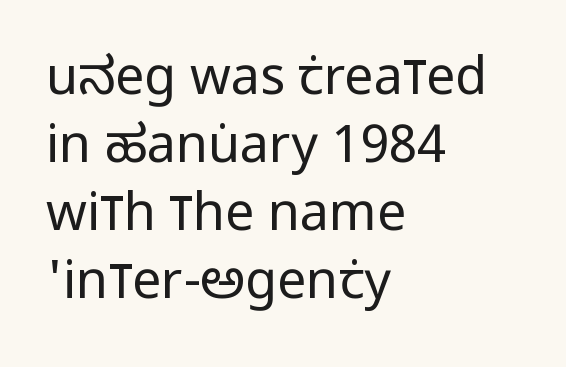
This sample is left-justified, so line endings fall wherever the words run out. No heavy texture on the line: the type isn't bold. Each letter keeps its own natural width here, so spacing adapts to shape. The rendering uses a moderate line-height, typical for paragraphs. Honestly, the letter spacing is just normal — you wouldn't notice it. Serifs: no, the terminals of the letterforms are clean.
